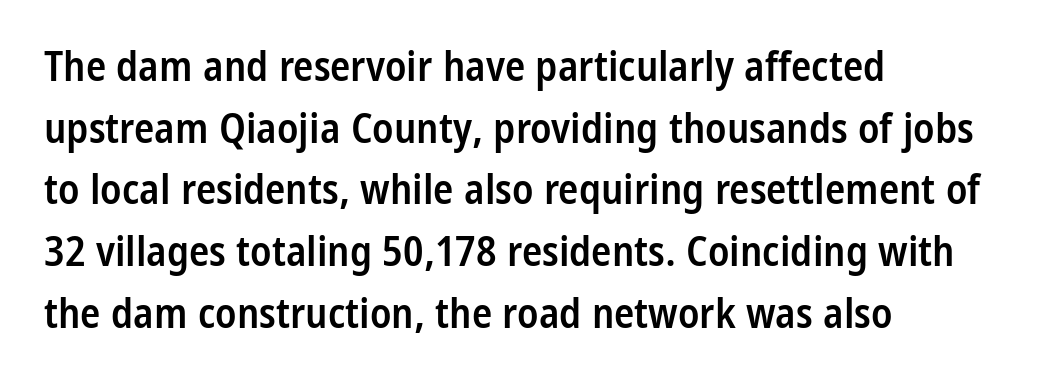
Q: Is the text bold? A: Semi-bold.
Q: Is the text italic (slanted)? A: No, it is upright.
Q: Is the typeface a serif or a sans-serif typeface? A: Sans-serif.
Q: Is the text underlined? A: No.
Q: How is the paragraph aligned? A: Left-aligned.
Q: Is the spacing between letters normal or unusually wide? A: Normal.
Q: Is the spacing between lines tight, normal or loose? A: Normal.
Q: Width (condensed, normal, or wide)? A: Condensed.
Q: Stroke contrast? A: Low.
Q: x-height? A: Medium.
Q: Monospaced? A: No.
